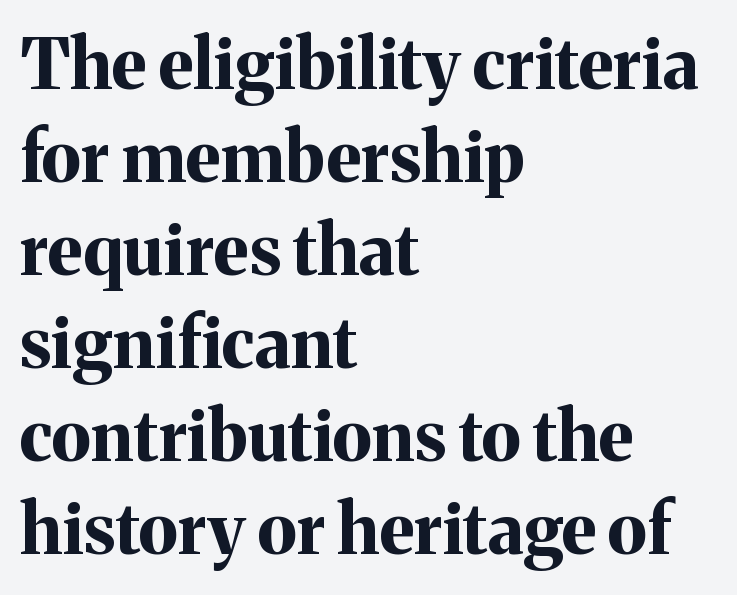
Q: Is the text bold? A: Yes.
Q: Is the text italic (slanted)? A: No, it is upright.
Q: Is the typeface a serif or a sans-serif typeface? A: Serif.
Q: Is the text underlined? A: No.
Q: How is the paragraph aligned? A: Left-aligned.
Q: Is the spacing between letters normal or unusually wide? A: Normal.
Q: Is the spacing between lines tight, normal or loose? A: Normal.
Q: Width (condensed, normal, or wide)? A: Normal.
Q: Stroke contrast? A: Medium.
Q: x-height? A: Medium.
Q: Monospaced? A: No.
